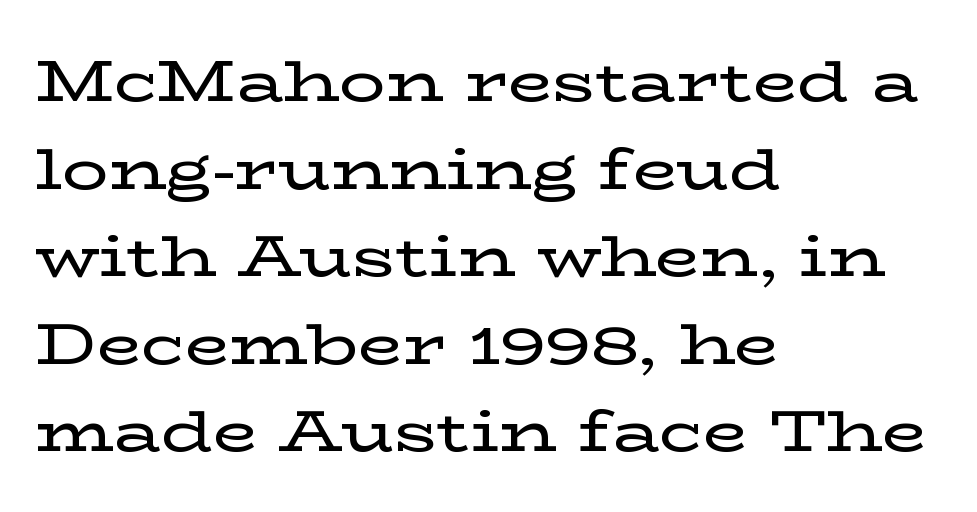
{"serif": "yes", "italic": "no", "width": "wide", "stroke_contrast": "low", "x_height": "medium", "monospaced": "no", "underline": "no", "align": "left", "line_spacing": "normal", "line_spacing_ratio": 1.51, "letter_spacing": "normal", "letter_spacing_em": 0.0, "glyph_px": 58}
